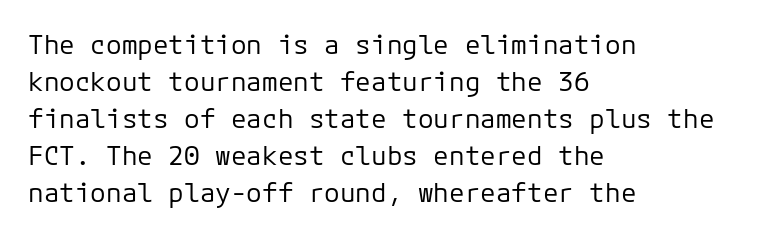
{"italic": "no", "bold": "no", "underline": "no", "align": "left", "line_spacing": "normal", "line_spacing_ratio": 1.42, "letter_spacing": "normal", "letter_spacing_em": 0.0, "glyph_px": 26}
